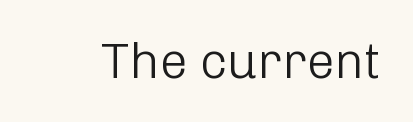
The image shows 50 px light sans-serif type, upright; set normal letter spacing, not underlined; low stroke contrast and a medium x-height.
